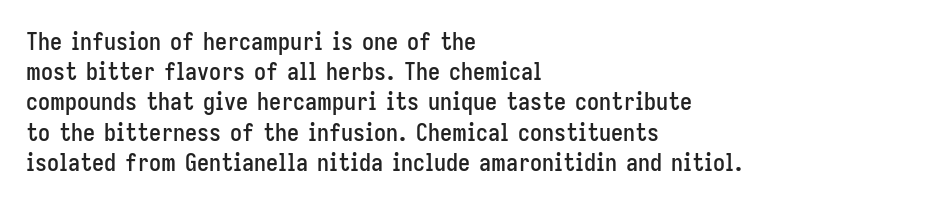
Leading: standard. Ascenders rise straight up at ninety degrees. The text block is weighted toward the left margin, trailing off unevenly rightward. Default kerning and tracking; the words read as compact shapes. Underlining? Definitely not there.
